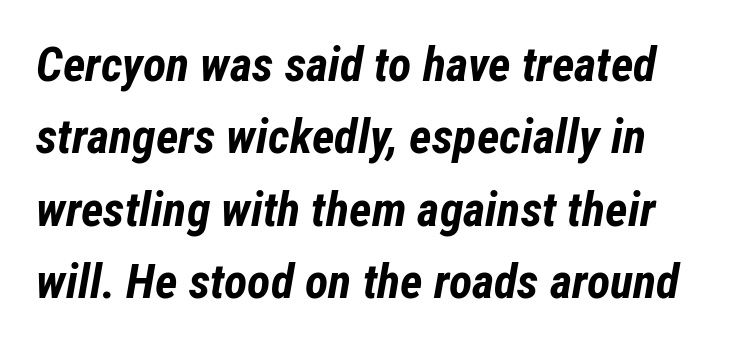
Style check: oblique. The space between consecutive lines is moderate. The characters look thick and weighty, a clear bold. Glyph-to-glyph distance matches everyday printed text. You could not count columns in this text — the font is proportionally spaced.
